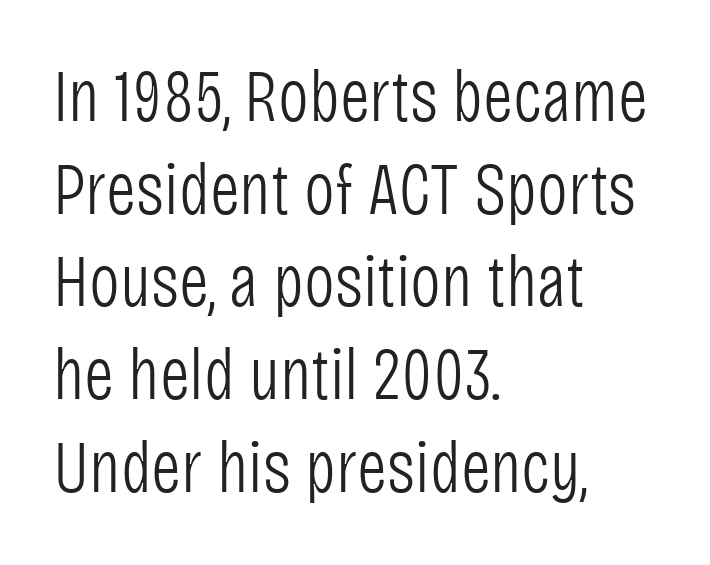
Q: Is the text bold? A: No.
Q: Is the text italic (slanted)? A: No, it is upright.
Q: Is the typeface a serif or a sans-serif typeface? A: Sans-serif.
Q: Is the text underlined? A: No.
Q: How is the paragraph aligned? A: Left-aligned.
Q: Is the spacing between letters normal or unusually wide? A: Normal.
Q: Is the spacing between lines tight, normal or loose? A: Normal.
Q: Width (condensed, normal, or wide)? A: Condensed.
Q: Stroke contrast? A: Low.
Q: x-height? A: Large.
Q: Monospaced? A: No.
